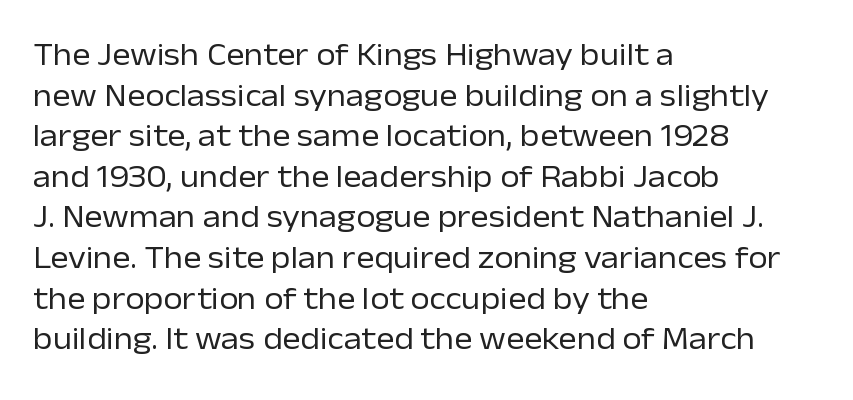
The image shows 31 px regular-weight sans-serif type, upright; set left-aligned, normal line spacing (1.31x), normal letter spacing, not underlined; low stroke contrast and a medium x-height.
